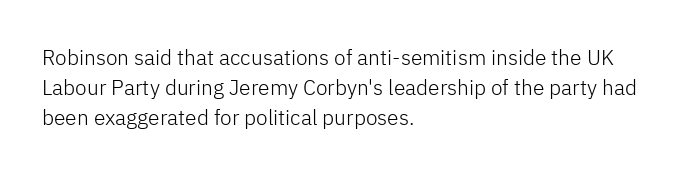
The image shows 21 px text type, upright; set left-aligned, normal line spacing (1.43x), normal letter spacing, not underlined.
